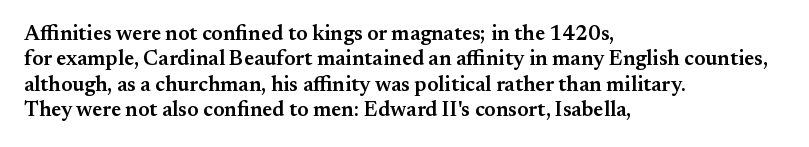
Q: Is the text bold? A: Semi-bold.
Q: Is the text italic (slanted)? A: No, it is upright.
Q: Is the text underlined? A: No.
Q: How is the paragraph aligned? A: Left-aligned.
Q: Is the spacing between letters normal or unusually wide? A: Normal.
